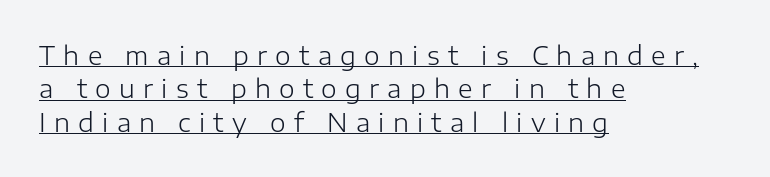
Tracking value appears strongly positive — letters spread wide. Compared with undecorated copy, this sample adds a rule below the words. A light-to-regular cut is what we see here. The type sits square on the baseline with zero lean. Regarding leading, the lines here are spaced in the standard way. Every row of glyphs begins at an identical x-position on the left.
